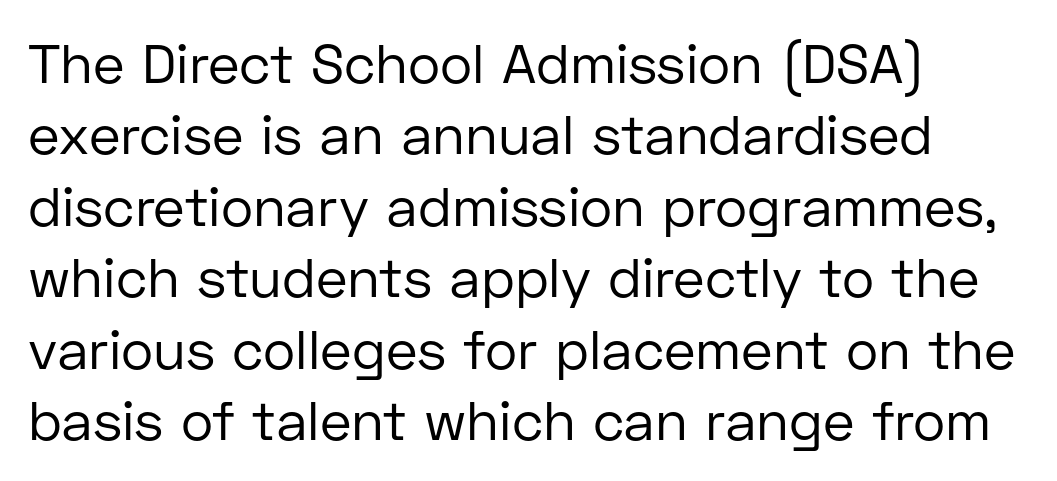
The image shows 55 px regular-weight sans-serif type, upright; set left-aligned, normal line spacing (1.3x), normal letter spacing, not underlined; low stroke contrast and a medium x-height.
